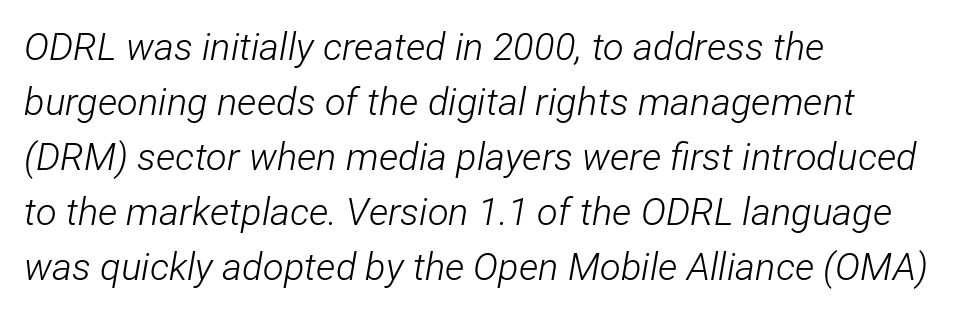
The image shows 38 px light, condensed type, italic (leaning right); set left-aligned, normal line spacing (1.45x), normal letter spacing, not underlined; low stroke contrast and a medium x-height.
